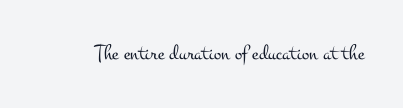
The space directly below the letters is spotless. The line texture is even and compact thanks to regular tracking. These glyphs show unthickened strokes, regular width or finer.
